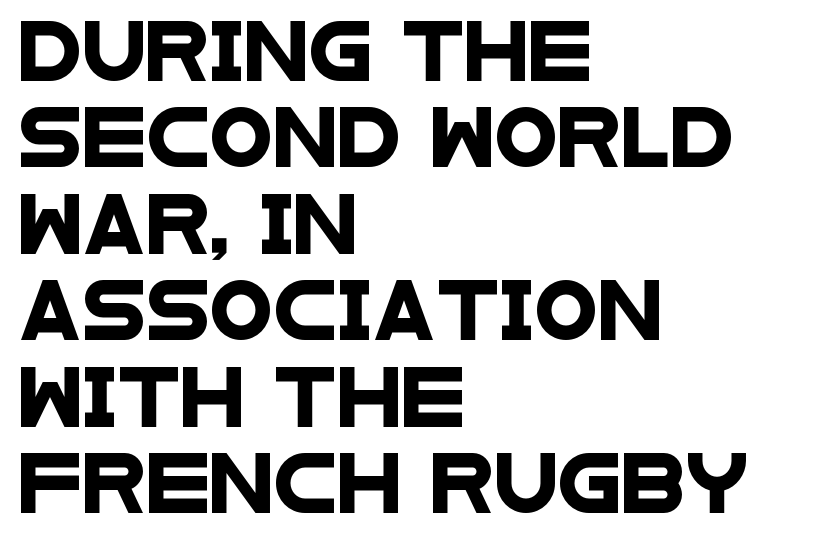
{"serif": "no", "width": "wide", "stroke_contrast": "low", "x_height": "large", "monospaced": "no", "underline": "no", "align": "left", "line_spacing": "normal", "line_spacing_ratio": 1.49, "letter_spacing": "normal", "letter_spacing_em": 0.0, "glyph_px": 58}
